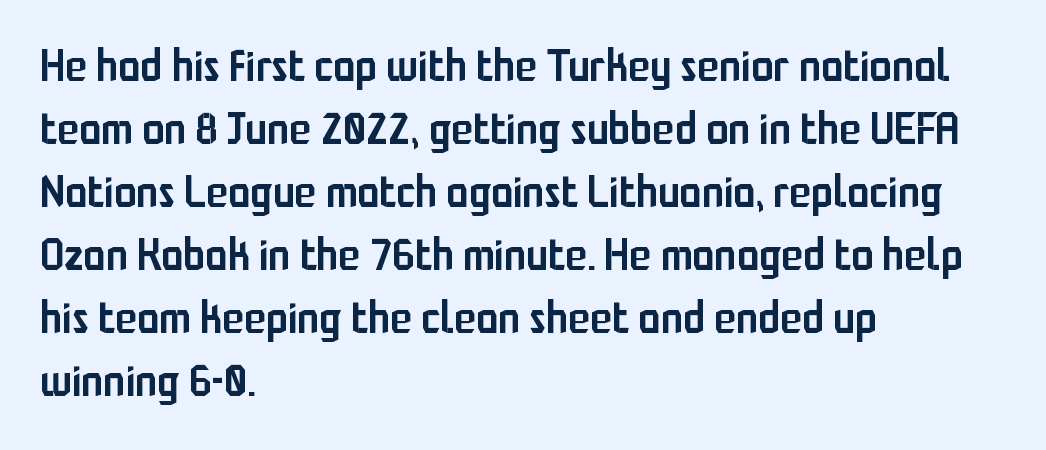
If you measured baseline to baseline, you'd find a middling distance. A typesetter would call this zero additional tracking. The space beneath each line is pristine and unruled. No feet cap the strokes, marking this as sans-serif type.
